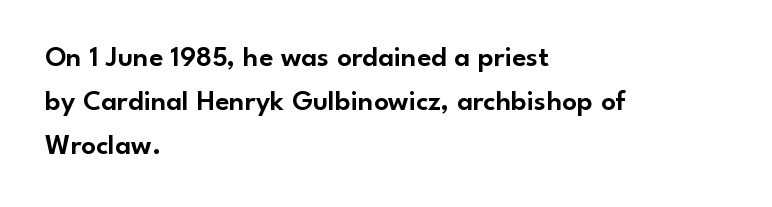
The image shows 29 px sans-serif type, upright; set left-aligned, normal line spacing (1.52x), normal letter spacing, not underlined; low stroke contrast and a small x-height.
